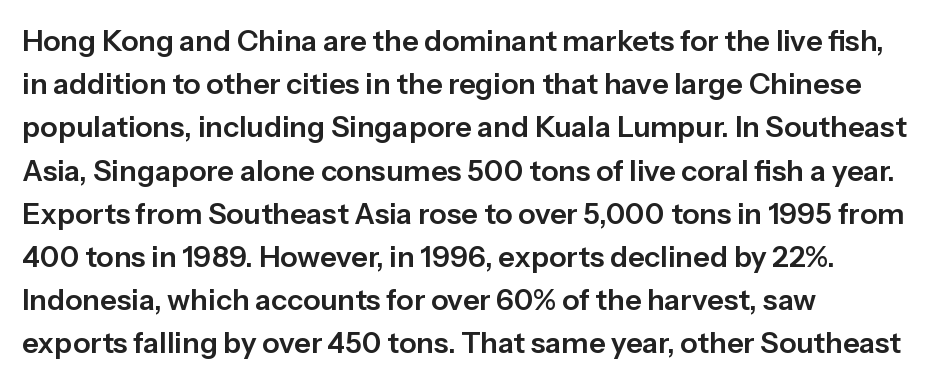
Q: Is the text italic (slanted)? A: No, it is upright.
Q: Is the typeface a serif or a sans-serif typeface? A: Sans-serif.
Q: Is the text underlined? A: No.
Q: How is the paragraph aligned? A: Left-aligned.
Q: Is the spacing between letters normal or unusually wide? A: Normal.
Q: Is the spacing between lines tight, normal or loose? A: Normal.
Q: Width (condensed, normal, or wide)? A: Normal.
Q: Stroke contrast? A: Low.
Q: x-height? A: Medium.
Q: Monospaced? A: No.
